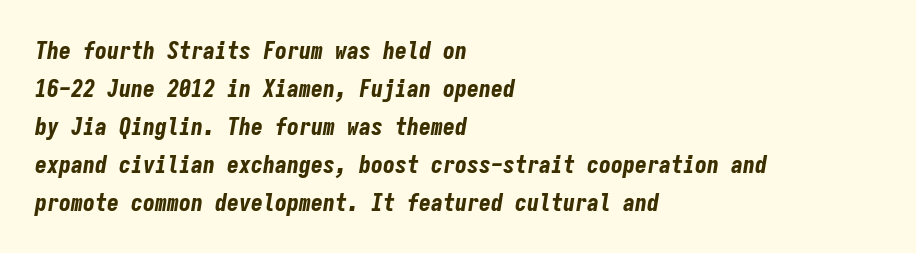
The image shows 24 px bold type, italic (leaning right); set left-aligned, normal line spacing (1.58x), normal letter spacing, not underlined.
